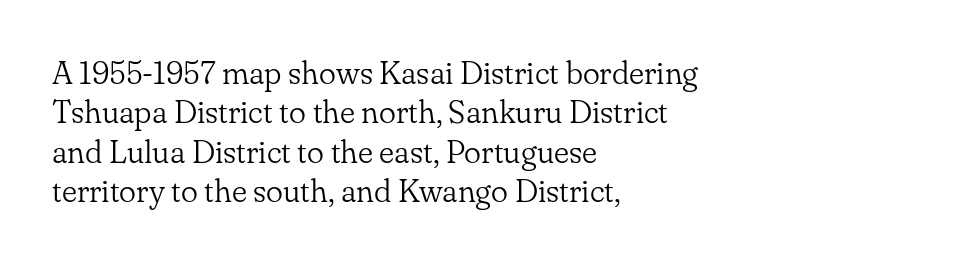
{"serif": "yes", "italic": "no", "bold": "no", "weight": "light", "width": "normal", "stroke_contrast": "low", "x_height": "small", "monospaced": "no", "underline": "no", "align": "left", "line_spacing_ratio": 1.23, "letter_spacing": "normal", "letter_spacing_em": 0.0, "glyph_px": 32}
